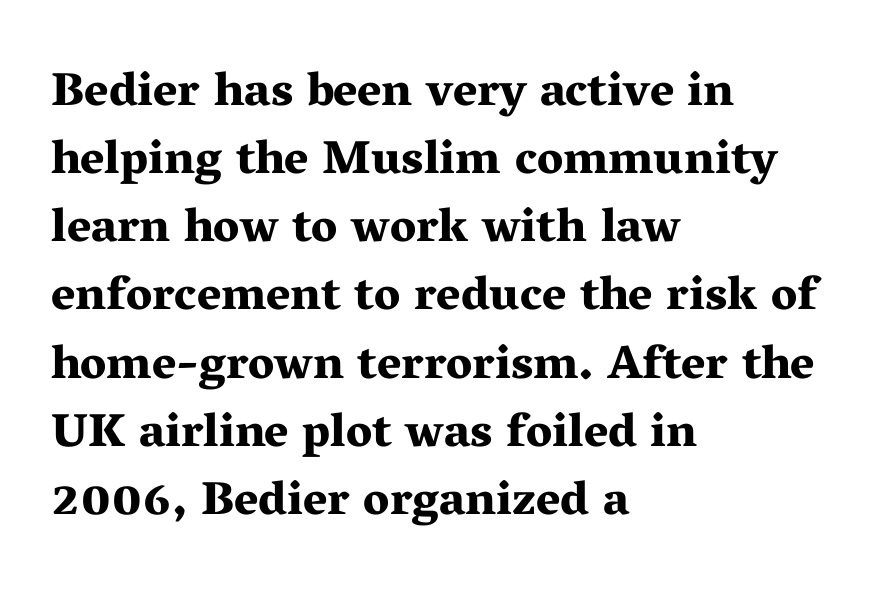
Unlike italic type, these characters show no tilt at all. Rows of type keep a routine distance in the vertical direction. The typesetter chose a ragged-right arrangement here. Spacing between characters is what you'd get straight out of the box.
